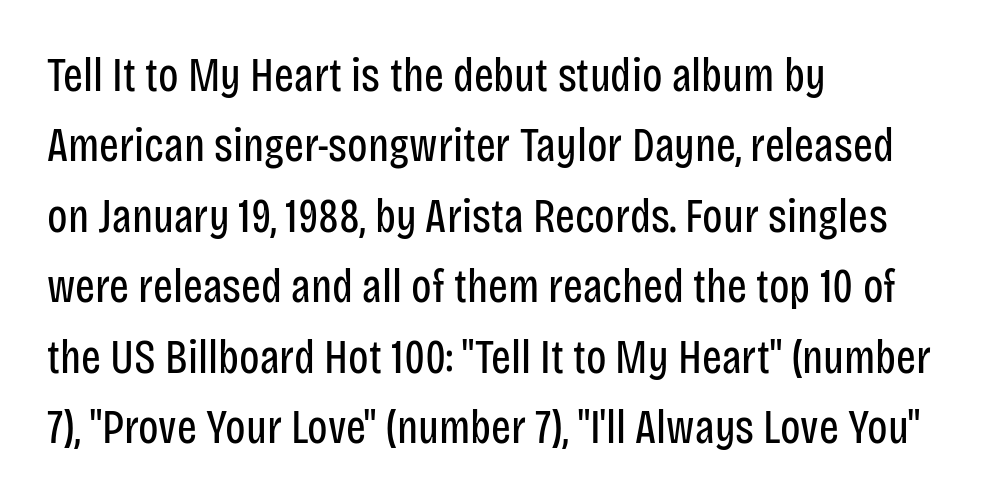
A typesetter would call this leading conventional body-copy spacing. Weight: regular or lighter. Honestly, there is no underline to notice here at all. Honestly, the letter spacing is just normal — you wouldn't notice it. Varying glyph widths throughout — classic text-font behaviour.
